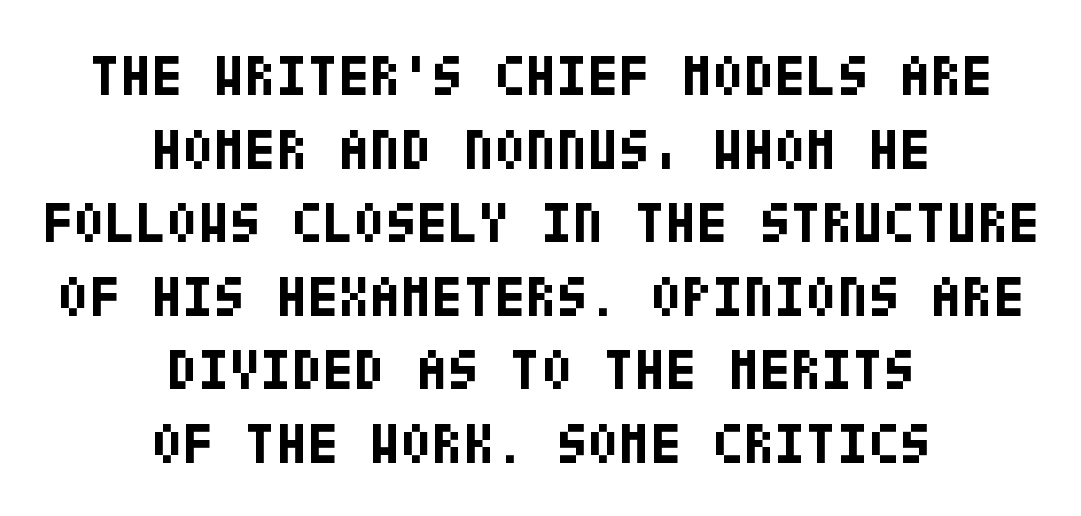
No italicization has been applied; the sample stays upright. Honestly, the letter spacing is just normal — you wouldn't notice it. Lines of text with bare space underneath. A dark, heavy texture on the line: the type is bold.
